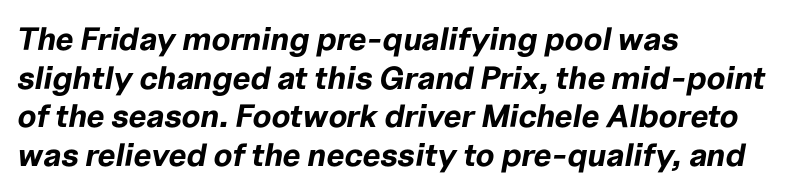
{"italic": "yes", "lean": "right", "slant_degrees": 10, "bold": "yes", "weight": "bold", "width": "normal", "stroke_contrast": "low", "x_height": "medium", "monospaced": "no", "underline": "no", "align": "left", "line_spacing_ratio": 1.21, "letter_spacing": "normal", "letter_spacing_em": 0.0, "glyph_px": 32}
